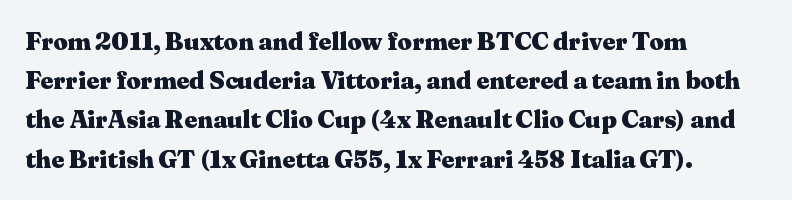
{"italic": "no", "bold": "yes", "underline": "no", "align": "left", "line_spacing": "normal", "line_spacing_ratio": 1.57, "letter_spacing": "normal", "letter_spacing_em": 0.0, "glyph_px": 25}
